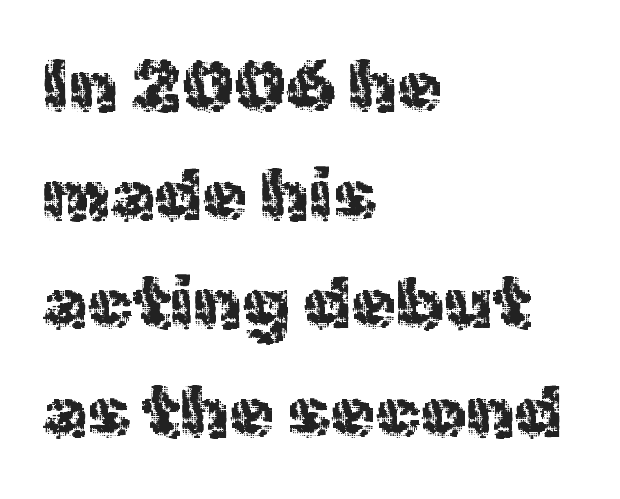
Q: Is the text italic (slanted)? A: No, it is upright.
Q: Is the typeface a serif or a sans-serif typeface? A: Sans-serif.
Q: Is the text underlined? A: No.
Q: How is the paragraph aligned? A: Left-aligned.
Q: Is the spacing between letters normal or unusually wide? A: Normal.
Q: Is the spacing between lines tight, normal or loose? A: Normal.
Q: Width (condensed, normal, or wide)? A: Normal.
Q: x-height? A: Medium.
Q: Monospaced? A: No.
